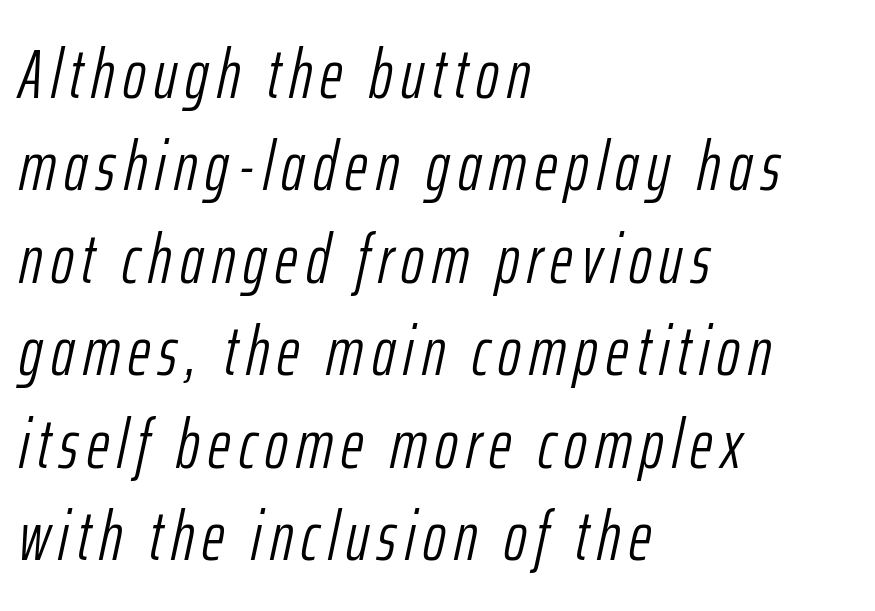
Check under the words: just untouched page. Is this a fixed-width face? No — the glyphs have proportional, varying widths. Line spacing here is normal. The weight would be labelled regular, book, light, or lighter still. Observe the lean: these are italic letterforms. Leftover space on each line is placed entirely after the last word.
